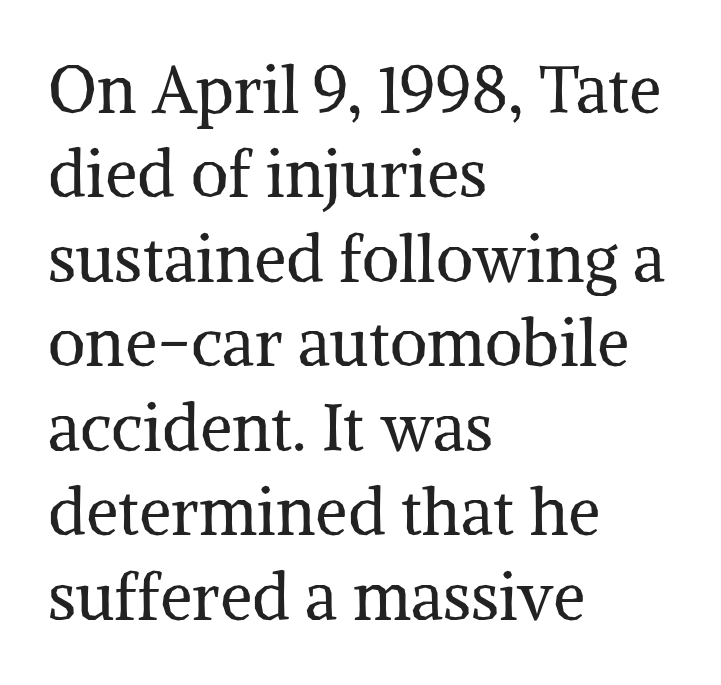
{"serif": "yes", "italic": "no", "bold": "no", "weight": "regular", "width": "normal", "stroke_contrast": "medium", "x_height": "medium", "monospaced": "no", "underline": "no", "align": "left", "line_spacing": "normal", "line_spacing_ratio": 1.3, "letter_spacing": "normal", "letter_spacing_em": 0.0, "glyph_px": 65}
